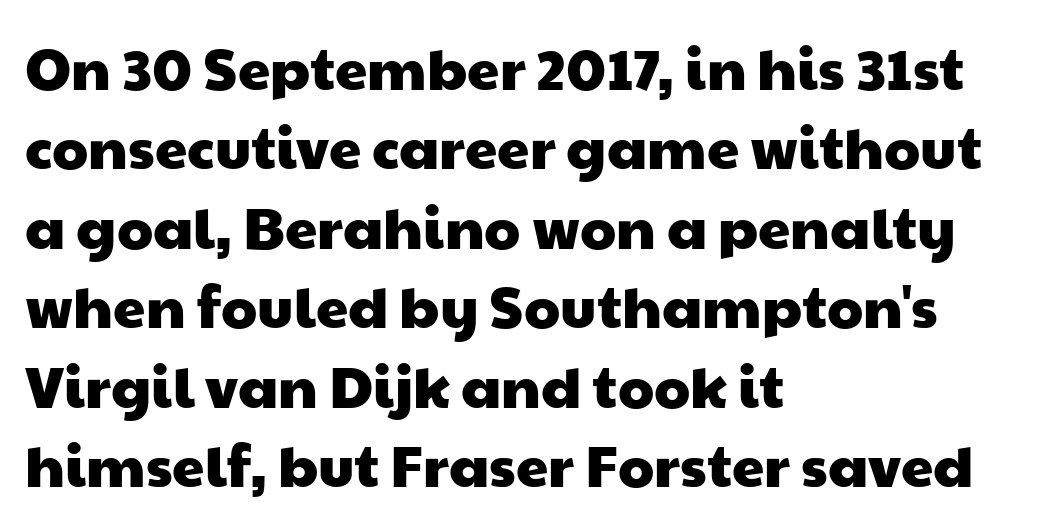
A typesetter would call this proportional, since set widths differ per character. Note: no serifs on the glyphs. This sample uses plain, unmodified letter spacing. How would I describe the line gaps? Plain and ordinary. This rendering features lettering with no underline. Does the copy run flush right? No — it runs flush left.
